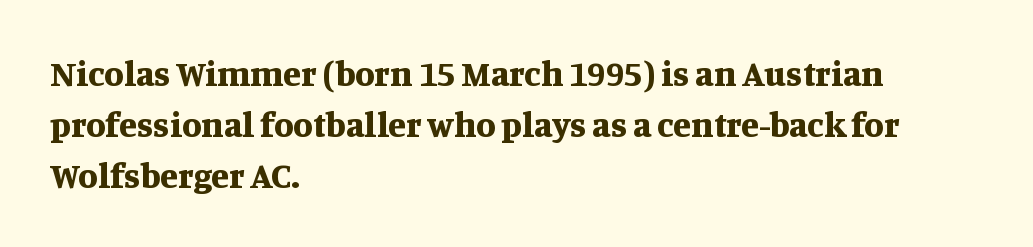
The image shows 36 px bold serif type, upright; set left-aligned, normal line spacing (1.41x), normal letter spacing, not underlined; medium stroke contrast and a large x-height.
